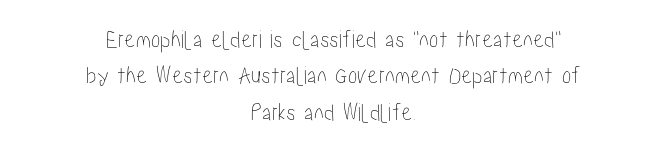
{"italic": "no", "underline": "no", "align": "center", "line_spacing": "normal", "line_spacing_ratio": 1.46, "letter_spacing": "normal", "letter_spacing_em": 0.0, "glyph_px": 25}
